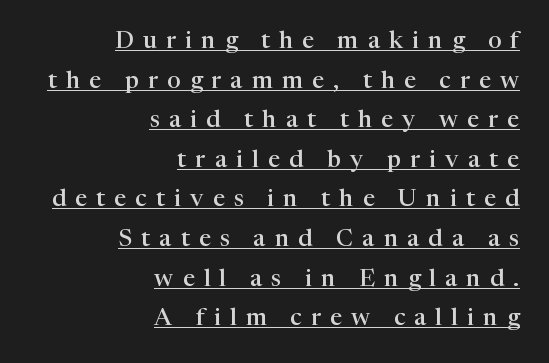
Q: Is the text bold? A: Semi-bold.
Q: Is the text italic (slanted)? A: No, it is upright.
Q: Is the text underlined? A: Yes.
Q: How is the paragraph aligned? A: Right-aligned.
Q: Is the spacing between letters normal or unusually wide? A: Unusually wide.
Q: Is the spacing between lines tight, normal or loose? A: Normal.
